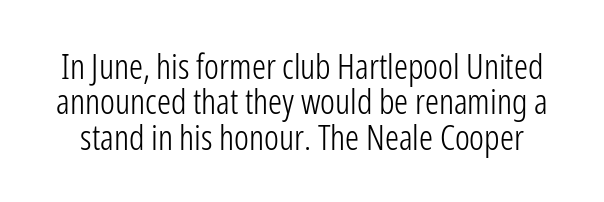
{"serif": "no", "italic": "no", "bold": "no", "weight": "light", "width": "condensed", "stroke_contrast": "low", "x_height": "medium", "monospaced": "no", "underline": "no", "line_spacing": "tight", "line_spacing_ratio": 1.01, "letter_spacing": "normal", "letter_spacing_em": 0.0, "glyph_px": 35}
